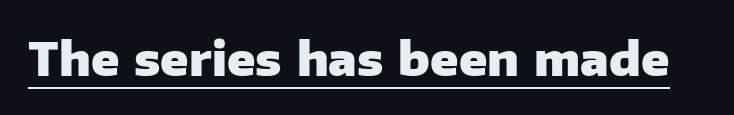
You could not count columns in this text — the font is proportionally spaced. This is sans-serif lettering, the kind often seen on screens and signage. Check the space under the baseline: a stroke is drawn there. Summary of weight: heavy, a full bold.
